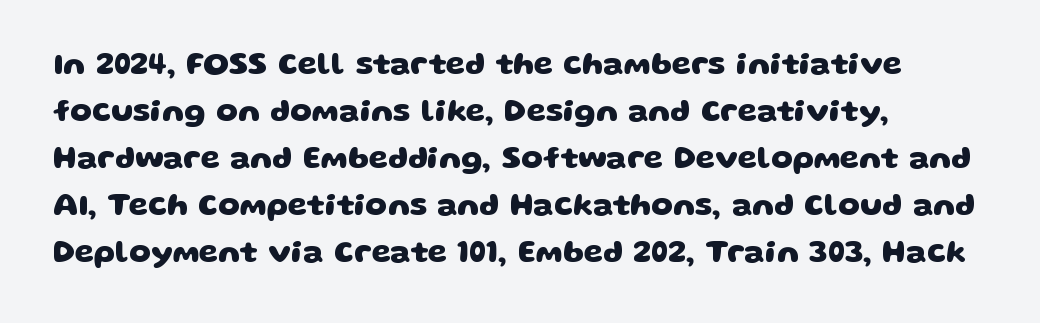
In terms of letterform style, serifs are entirely absent. Vertical spacing — default. The paragraph has a hard left edge and a soft right edge. A bare baseline throughout the passage.
